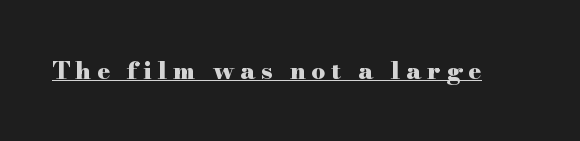
Q: Is the text bold? A: Yes.
Q: Is the text italic (slanted)? A: No, it is upright.
Q: Is the text underlined? A: Yes.
Q: Is the spacing between letters normal or unusually wide? A: Unusually wide.
